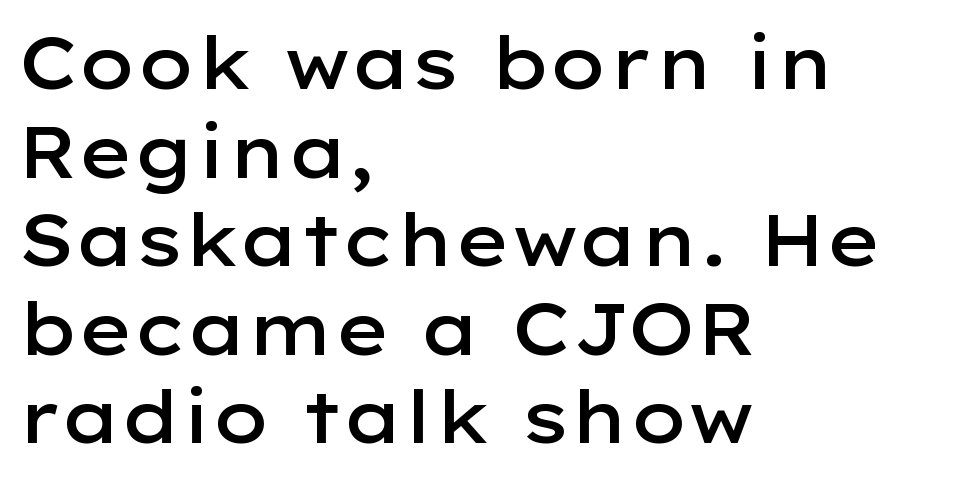
Q: Is the text bold? A: Semi-bold.
Q: Is the text italic (slanted)? A: No, it is upright.
Q: Is the typeface a serif or a sans-serif typeface? A: Sans-serif.
Q: Is the text underlined? A: No.
Q: How is the paragraph aligned? A: Left-aligned.
Q: Is the spacing between letters normal or unusually wide? A: Normal.
Q: Width (condensed, normal, or wide)? A: Wide.
Q: Stroke contrast? A: Low.
Q: x-height? A: Medium.
Q: Monospaced? A: No.
